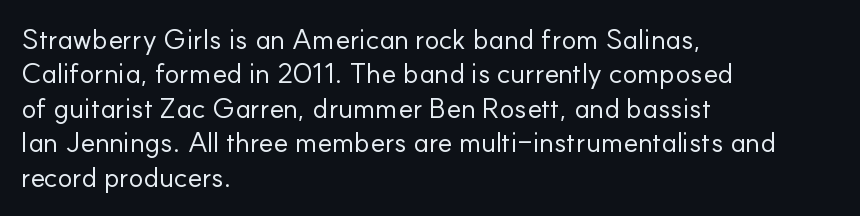
Caption: face not bold, strokes unweighted. Where is the straight margin? On the left. These lines keep a tight, regular rhythm from letter to letter. Typographically, this falls in the sans-serif category. Looks like regular typesetting: each glyph gets only the width it needs. Characters remain perfectly vertical along every line.
